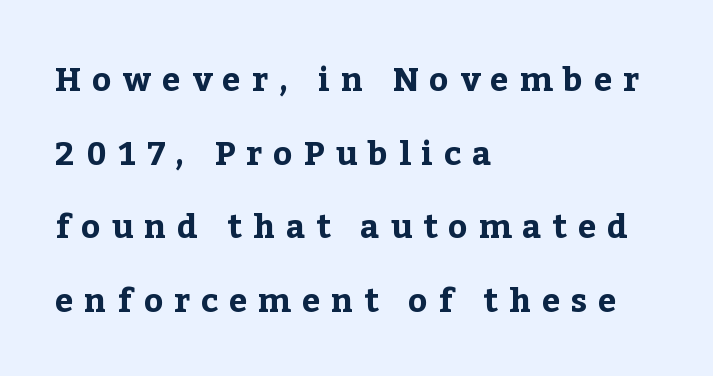
The image shows 33 px bold serif type, upright; set left-aligned, loose line spacing (2.23x), unusually wide letter spacing (+0.33 em), not underlined; low stroke contrast and a medium x-height.
